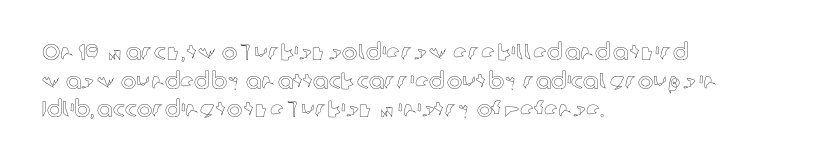
{"italic": "no", "underline": "no", "align": "left", "line_spacing": "normal", "line_spacing_ratio": 1.25, "letter_spacing": "normal", "letter_spacing_em": 0.0, "glyph_px": 23}
